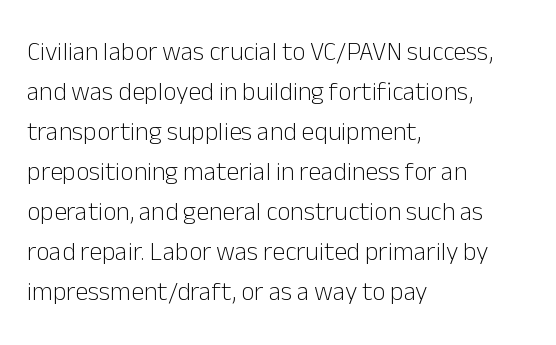
Q: Is the text bold? A: No.
Q: Is the text italic (slanted)? A: No, it is upright.
Q: Is the text underlined? A: No.
Q: How is the paragraph aligned? A: Left-aligned.
Q: Is the spacing between letters normal or unusually wide? A: Normal.
Q: Is the spacing between lines tight, normal or loose? A: Normal.
